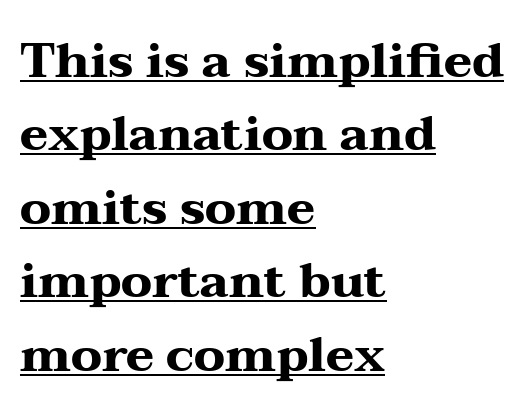
Q: Is the text bold? A: Yes.
Q: Is the text italic (slanted)? A: No, it is upright.
Q: Is the typeface a serif or a sans-serif typeface? A: Serif.
Q: Is the text underlined? A: Yes.
Q: How is the paragraph aligned? A: Left-aligned.
Q: Is the spacing between letters normal or unusually wide? A: Normal.
Q: Is the spacing between lines tight, normal or loose? A: Normal.
Q: Width (condensed, normal, or wide)? A: Wide.
Q: Stroke contrast? A: Medium.
Q: x-height? A: Medium.
Q: Monospaced? A: No.
